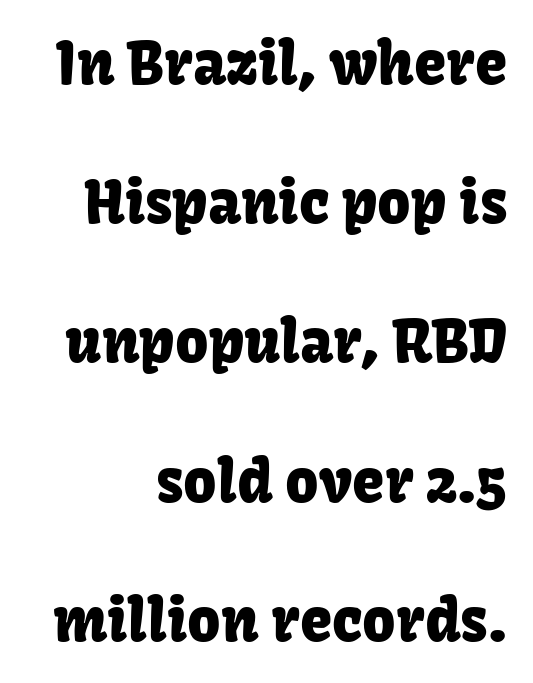
Q: Is the text italic (slanted)? A: No, it is upright.
Q: Is the typeface a serif or a sans-serif typeface? A: Sans-serif.
Q: Is the text underlined? A: No.
Q: Is the spacing between letters normal or unusually wide? A: Normal.
Q: Is the spacing between lines tight, normal or loose? A: Loose.
Q: Width (condensed, normal, or wide)? A: Normal.
Q: Stroke contrast? A: Low.
Q: x-height? A: Medium.
Q: Monospaced? A: No.
